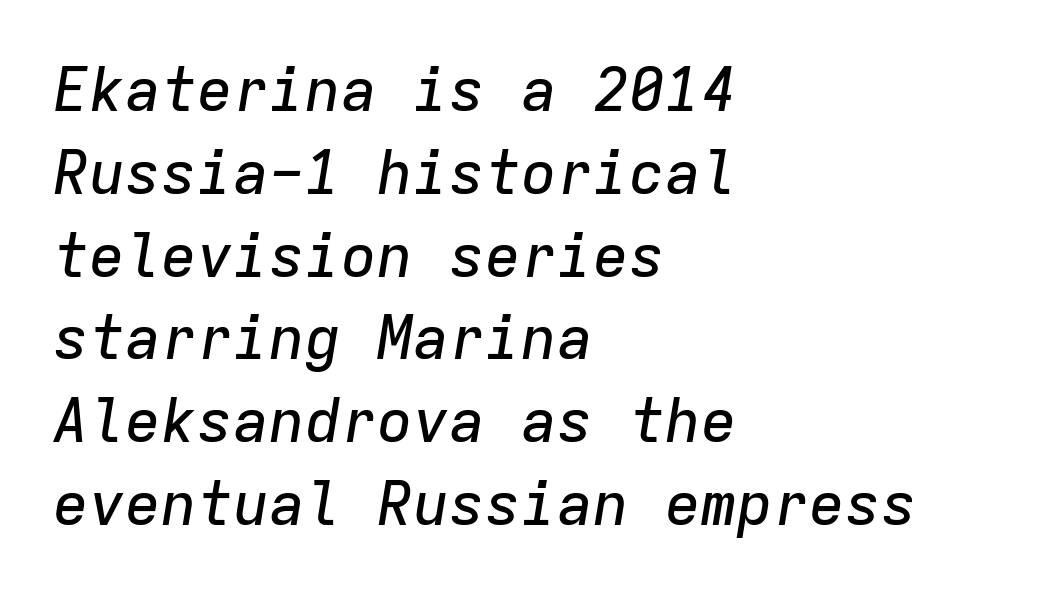
{"italic": "yes", "lean": "right", "slant_degrees": 9, "width": "normal", "stroke_contrast": "low", "x_height": "medium", "monospaced": "yes", "underline": "no", "align": "left", "line_spacing": "normal", "line_spacing_ratio": 1.38, "letter_spacing": "normal", "letter_spacing_em": 0.0, "glyph_px": 60}
